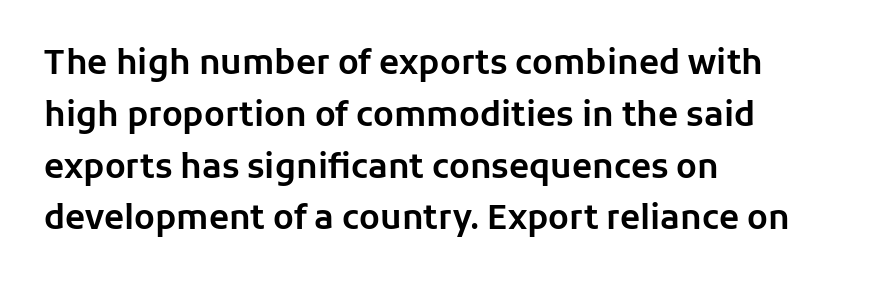
{"serif": "no", "italic": "no", "width": "normal", "stroke_contrast": "low", "x_height": "medium", "monospaced": "no", "underline": "no", "align": "left", "line_spacing": "normal", "line_spacing_ratio": 1.57, "letter_spacing": "normal", "letter_spacing_em": 0.0, "glyph_px": 33}
